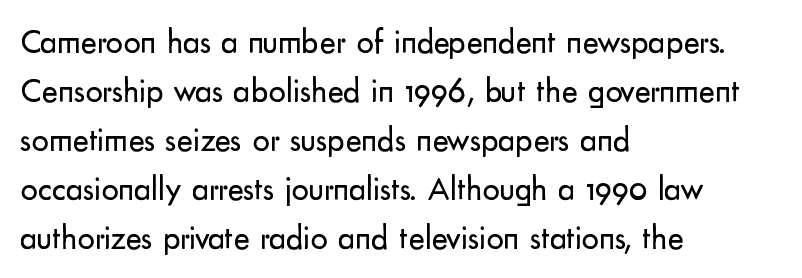
Compared with a centered layout, this one pins lines to the left instead. The weight tops out at a normal text grade. The rendering keeps characters at their native spacing. The axis of the letterforms is exactly vertical.
